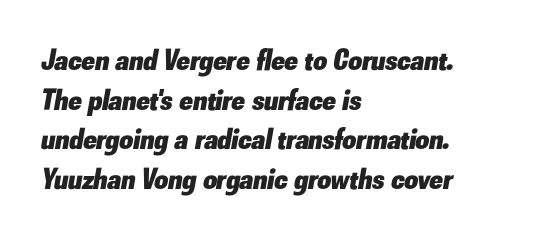
{"italic": "yes", "lean": "right", "slant_degrees": 10, "bold": "yes", "weight": "heavy", "width": "normal", "stroke_contrast": "low", "x_height": "small", "monospaced": "no", "underline": "no", "align": "left", "line_spacing": "normal", "line_spacing_ratio": 1.32, "letter_spacing": "normal", "letter_spacing_em": 0.0, "glyph_px": 30}
